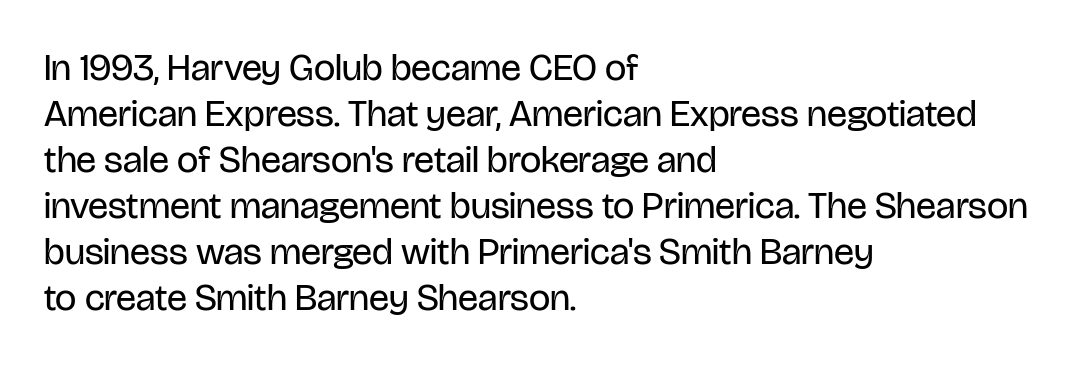
Q: Is the text bold? A: No.
Q: Is the text italic (slanted)? A: No, it is upright.
Q: Is the typeface a serif or a sans-serif typeface? A: Sans-serif.
Q: Is the text underlined? A: No.
Q: How is the paragraph aligned? A: Left-aligned.
Q: Is the spacing between letters normal or unusually wide? A: Normal.
Q: Width (condensed, normal, or wide)? A: Condensed.
Q: Stroke contrast? A: Low.
Q: x-height? A: Large.
Q: Monospaced? A: No.
